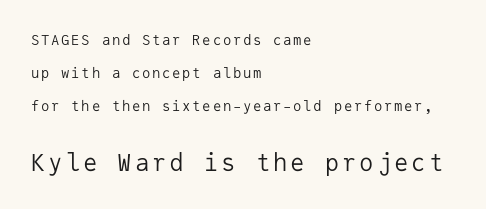
The image shows 24 px text type, upright; set left-aligned, loose line spacing (2.34x), not underlined; the second (bottom) block is 1.71x larger.
